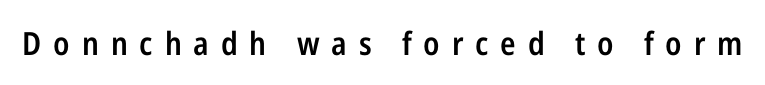
Spacing between characters has been opened up far beyond the box default. Characters remain perfectly vertical along every line. The gap between lines stays unmarked. The passage shown is typed in a proportional face where columns would drift. In terms of letterform style, serifs are entirely absent. Stroke thickness is moderately raised; the sample reads as semibold.
